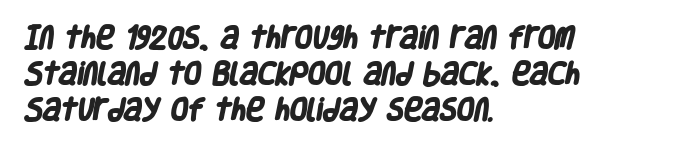
{"bold": "yes", "underline": "no", "align": "left", "line_spacing": "normal", "line_spacing_ratio": 1.45, "letter_spacing": "normal", "letter_spacing_em": 0.0, "glyph_px": 25}
